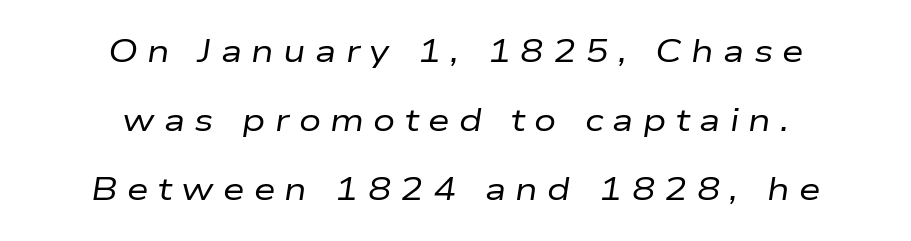
{"italic": "yes", "lean": "right", "slant_degrees": 9, "bold": "no", "weight": "regular", "width": "wide", "stroke_contrast": "low", "x_height": "medium", "monospaced": "no", "underline": "no", "align": "center", "line_spacing": "loose", "line_spacing_ratio": 2.22, "letter_spacing": "wide", "letter_spacing_em": 0.3, "glyph_px": 31}
